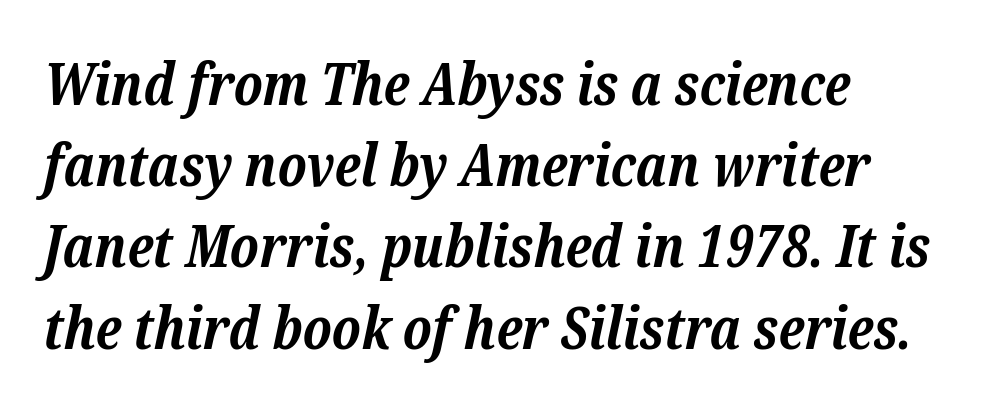
{"serif": "yes", "italic": "yes", "lean": "right", "slant_degrees": 12, "bold": "yes", "weight": "bold", "width": "normal", "stroke_contrast": "low", "x_height": "medium", "monospaced": "no", "underline": "no", "align": "left", "line_spacing": "normal", "line_spacing_ratio": 1.4, "letter_spacing": "normal", "letter_spacing_em": 0.0, "glyph_px": 58}
